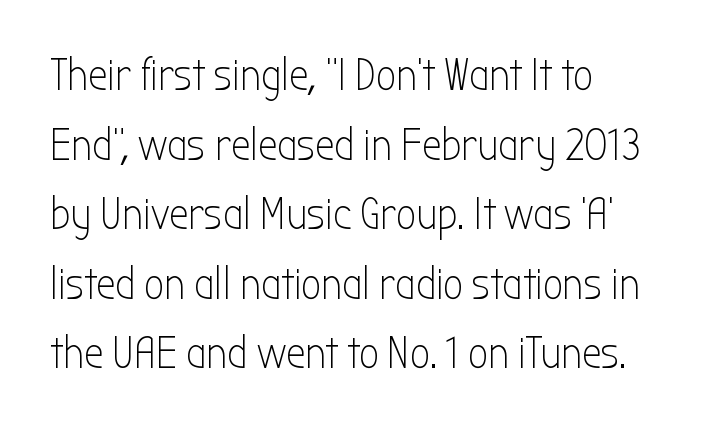
{"serif": "no", "italic": "no", "bold": "no", "weight": "light", "width": "condensed", "stroke_contrast": "low", "x_height": "medium", "monospaced": "no", "underline": "no", "align": "left", "line_spacing": "normal", "line_spacing_ratio": 1.58, "letter_spacing": "normal", "letter_spacing_em": 0.0, "glyph_px": 44}
